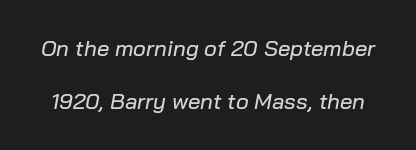
{"italic": "yes", "lean": "right", "slant_degrees": 10, "underline": "no", "line_spacing": "loose", "line_spacing_ratio": 2.43, "letter_spacing": "normal", "letter_spacing_em": 0.0, "glyph_px": 22}
